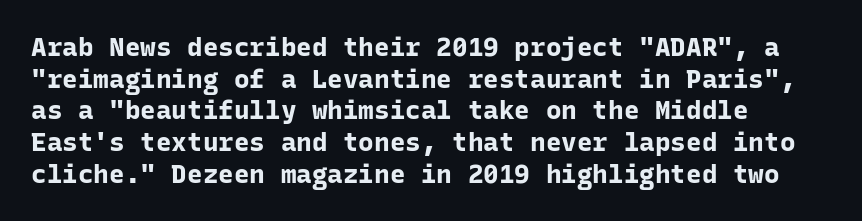
Q: Is the text bold? A: Yes.
Q: Is the text italic (slanted)? A: No, it is upright.
Q: Is the text underlined? A: No.
Q: How is the paragraph aligned? A: Left-aligned.
Q: Is the spacing between letters normal or unusually wide? A: Normal.
